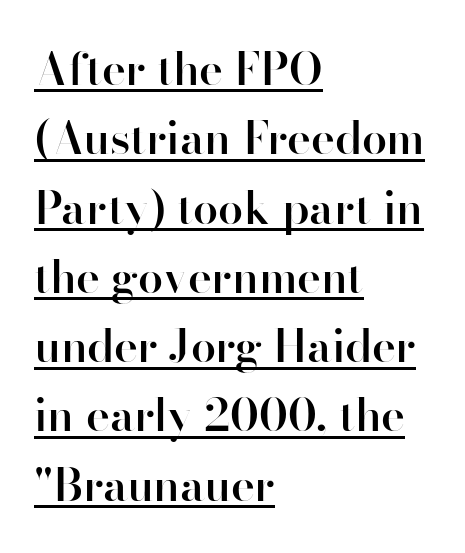
Q: Is the text bold? A: Semi-bold.
Q: Is the text italic (slanted)? A: No, it is upright.
Q: Is the typeface a serif or a sans-serif typeface? A: Sans-serif.
Q: Is the text underlined? A: Yes.
Q: How is the paragraph aligned? A: Left-aligned.
Q: Is the spacing between letters normal or unusually wide? A: Normal.
Q: Is the spacing between lines tight, normal or loose? A: Normal.
Q: Width (condensed, normal, or wide)? A: Normal.
Q: Stroke contrast? A: High.
Q: x-height? A: Small.
Q: Monospaced? A: No.
